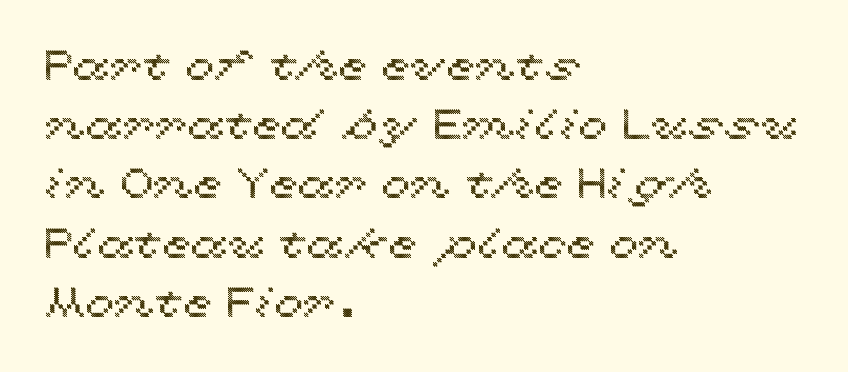
Unmarked baselines from the first word to the last. Looks like regular typesetting: each glyph gets only the width it needs. Honestly, the letter spacing is just normal — you wouldn't notice it. Leftover space on each line is placed entirely after the last word.
